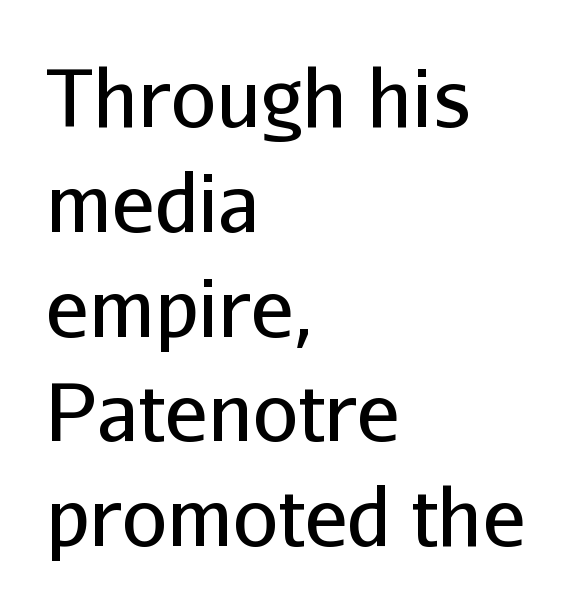
If you measured baseline to baseline, you'd find a middling distance. When letters stand straight like this, we call the style roman or upright. Leftover space on each line is placed entirely after the last word. A sans-serif font was chosen for this passage.
